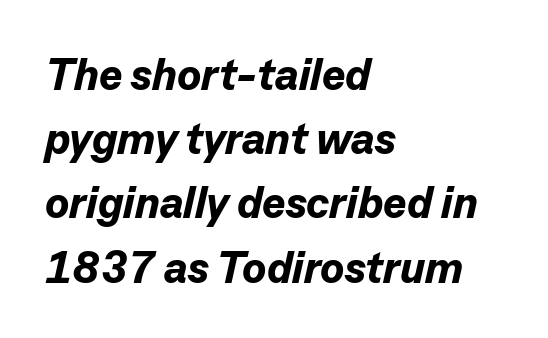
{"italic": "yes", "lean": "right", "slant_degrees": 13, "bold": "yes", "weight": "bold", "width": "normal", "stroke_contrast": "low", "x_height": "medium", "monospaced": "no", "underline": "no", "align": "left", "line_spacing": "normal", "line_spacing_ratio": 1.46, "letter_spacing": "normal", "letter_spacing_em": 0.0, "glyph_px": 44}
